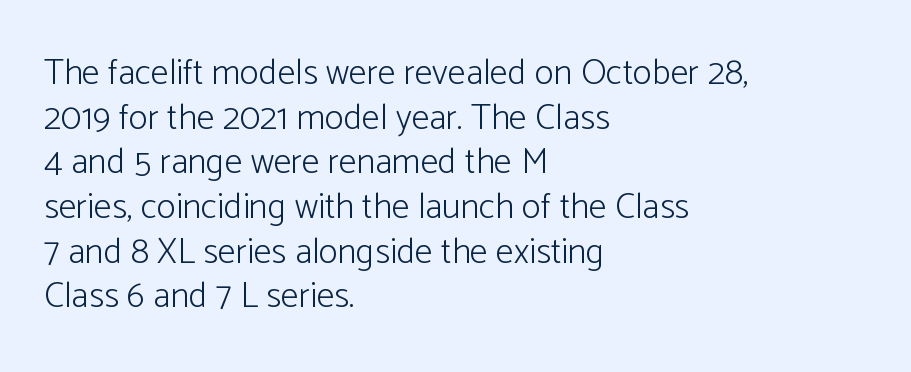
The image shows 36 px light sans-serif type, upright; set left-aligned, line spacing 1.24x, normal letter spacing, not underlined; low stroke contrast and a medium x-height.
